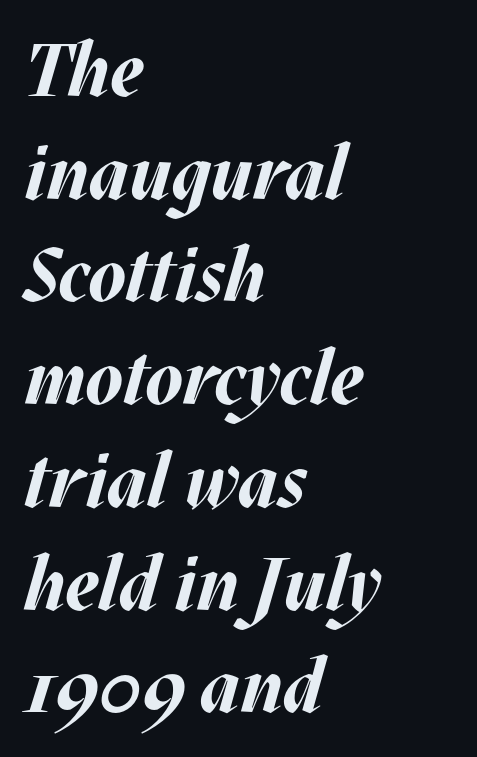
Compared with typical body copy, the letter spacing here is the same. The passage is arranged the way most books set body copy — flush left. The space beneath each line is pristine and unruled. Typesetter's note: full bold, strokes at maximum text heaviness. A typesetter would mark this as italic. Varying glyph widths throughout — classic text-font behaviour.
